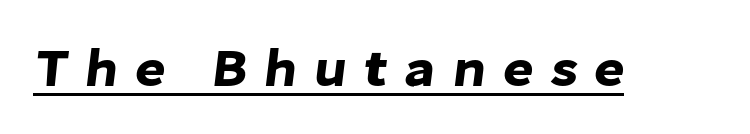
The image shows 53 px sans-serif type; set unusually wide letter spacing (+0.31 em), underlined; low stroke contrast and a medium x-height.
